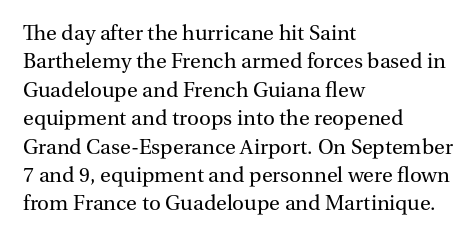
Q: Is the text bold? A: No.
Q: Is the text italic (slanted)? A: No, it is upright.
Q: Is the text underlined? A: No.
Q: How is the paragraph aligned? A: Left-aligned.
Q: Is the spacing between letters normal or unusually wide? A: Normal.
Q: Is the spacing between lines tight, normal or loose? A: Normal.
